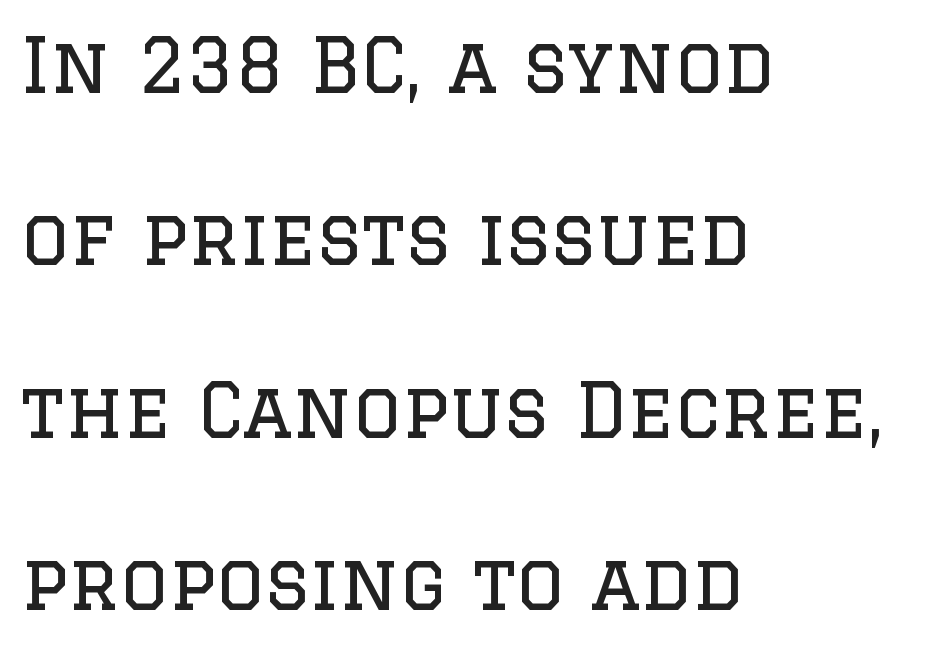
{"serif": "yes", "italic": "no", "bold": "no", "weight": "regular", "width": "normal", "stroke_contrast": "low", "x_height": "large", "monospaced": "no", "underline": "no", "align": "left", "line_spacing": "loose", "line_spacing_ratio": 2.3, "letter_spacing": "normal", "letter_spacing_em": 0.0, "glyph_px": 75}
